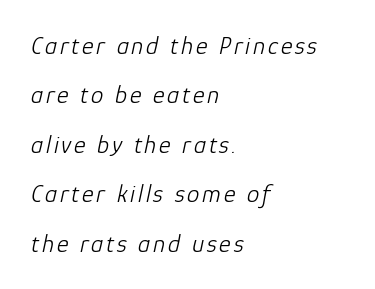
Q: Is the text bold? A: No.
Q: Is the text italic (slanted)? A: Yes, it leans right by about 12 degrees.
Q: Is the text underlined? A: No.
Q: How is the paragraph aligned? A: Left-aligned.
Q: Is the spacing between lines tight, normal or loose? A: Loose.
